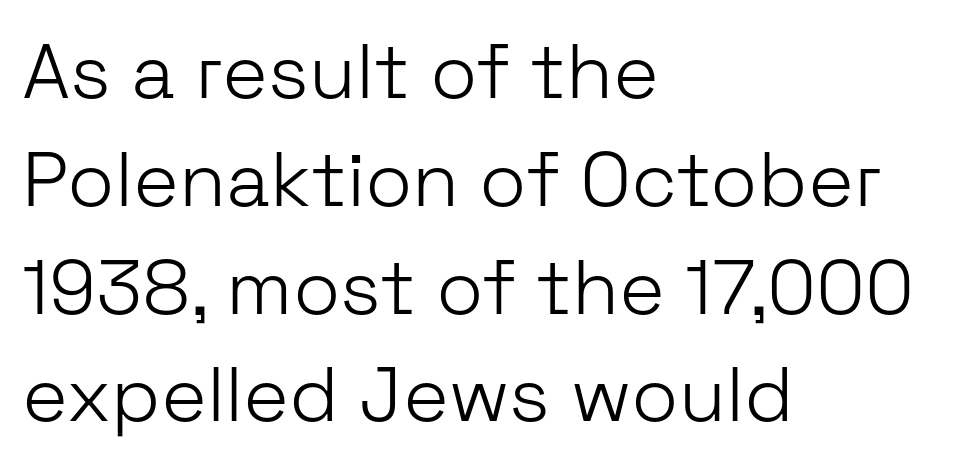
The image shows 77 px light sans-serif type, upright; set left-aligned, normal line spacing (1.4x), normal letter spacing, not underlined; low stroke contrast and a medium x-height.
